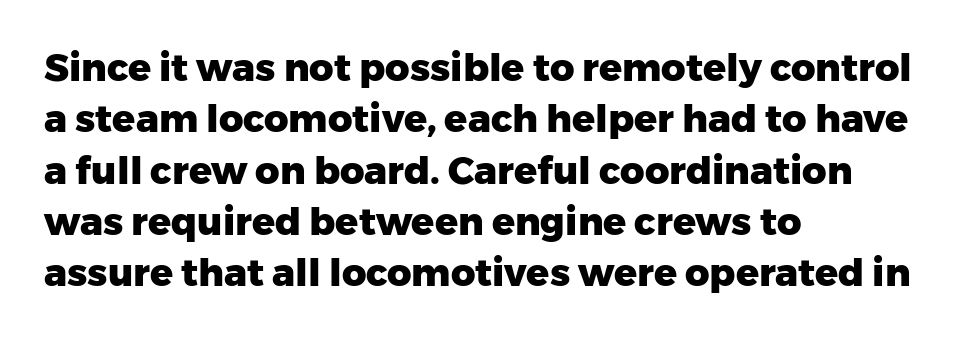
Is the block centered? No — it sits flush against the left margin. This sample uses an upright cut, with every glyph sitting square on the baseline. This rendering leaves character spacing at its baseline value. Typographically, this falls in the sans-serif category. Glance below the letters and you will spot only blank space. Notice how descenders clear the ascenders below comfortably — that's standard leading.
